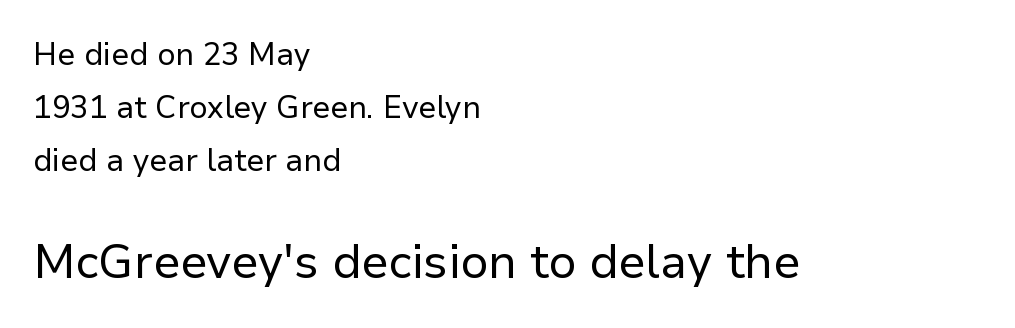
{"serif": "no", "italic": "no", "bold": "no", "weight": "regular", "width": "normal", "stroke_contrast": "low", "x_height": "medium", "monospaced": "no", "underline": "no", "align": "left", "line_spacing_ratio": 1.71, "letter_spacing": "normal", "letter_spacing_em": 0.0, "larger_block": "second", "size_ratio": 1.52, "glyph_px": 47}
